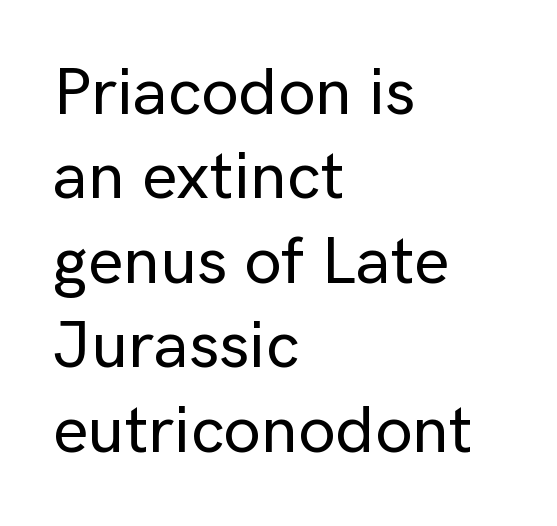
The image shows 67 px sans-serif type, upright; set left-aligned, normal line spacing (1.26x), normal letter spacing, not underlined; low stroke contrast and a medium x-height.
